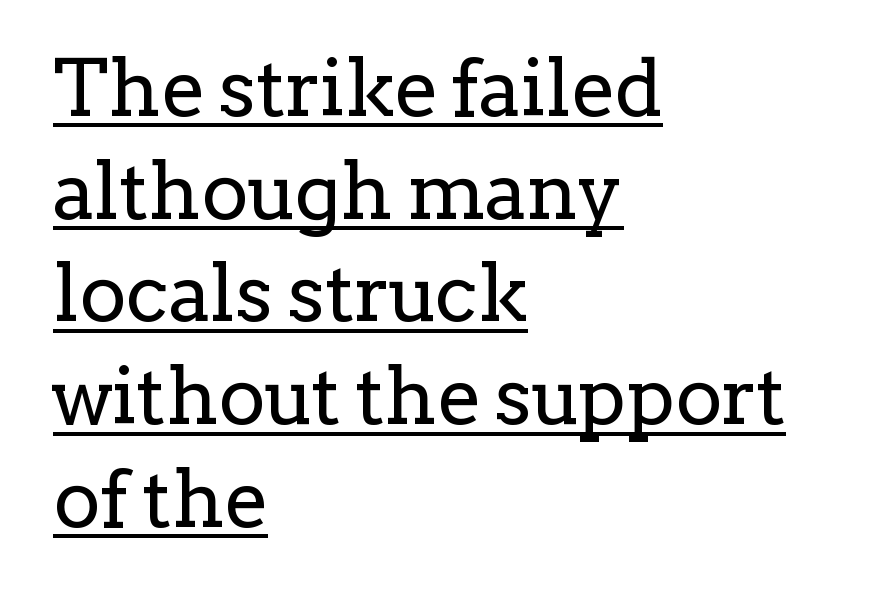
Q: Is the text bold? A: No.
Q: Is the text italic (slanted)? A: No, it is upright.
Q: Is the typeface a serif or a sans-serif typeface? A: Serif.
Q: Is the text underlined? A: Yes.
Q: How is the paragraph aligned? A: Left-aligned.
Q: Is the spacing between letters normal or unusually wide? A: Normal.
Q: Is the spacing between lines tight, normal or loose? A: Normal.
Q: Width (condensed, normal, or wide)? A: Normal.
Q: Stroke contrast? A: Low.
Q: x-height? A: Medium.
Q: Monospaced? A: No.
